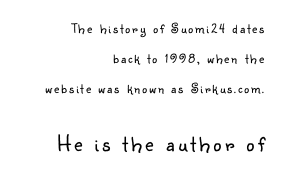
The image shows 23 px text type, upright; set right-aligned, loose line spacing (2.15x), not underlined; the second (bottom) block is 1.64x larger.
